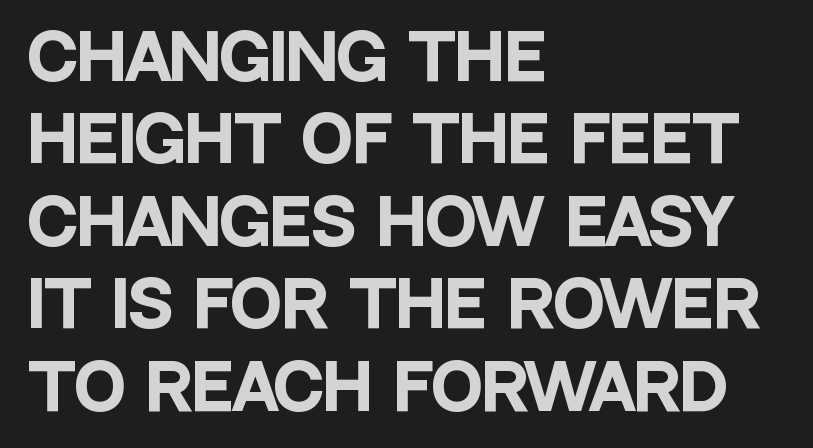
Q: Is the text bold? A: Yes.
Q: Is the text italic (slanted)? A: No, it is upright.
Q: Is the typeface a serif or a sans-serif typeface? A: Sans-serif.
Q: Is the text underlined? A: No.
Q: How is the paragraph aligned? A: Left-aligned.
Q: Is the spacing between letters normal or unusually wide? A: Normal.
Q: Is the spacing between lines tight, normal or loose? A: Normal.
Q: Width (condensed, normal, or wide)? A: Condensed.
Q: Stroke contrast? A: Low.
Q: x-height? A: Large.
Q: Monospaced? A: No.
